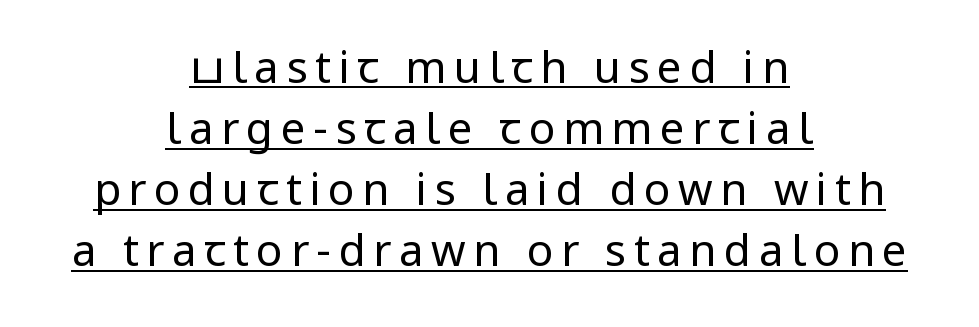
The image shows 44 px regular-weight, condensed sans-serif type, upright; set centered, normal line spacing (1.39x), underlined; low stroke contrast and a large x-height.
